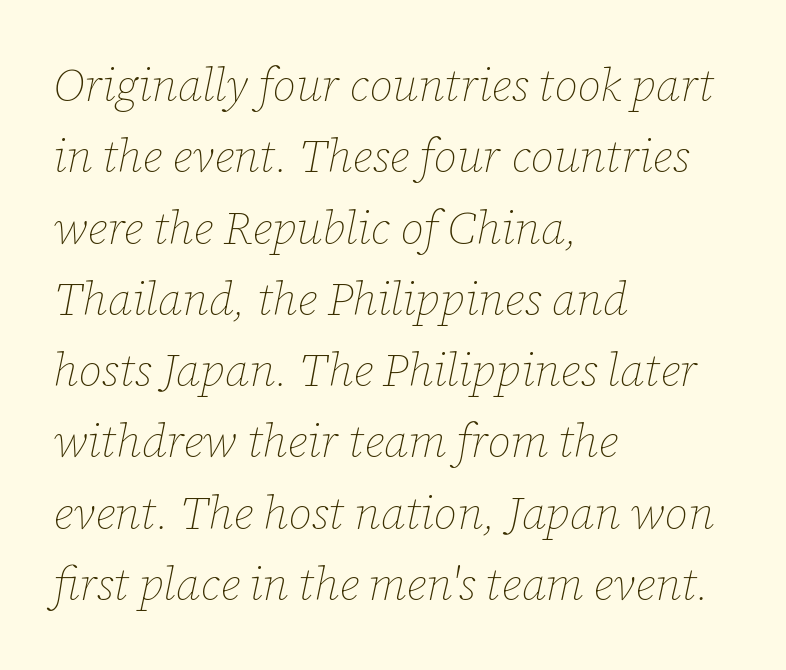
Q: Is the text bold? A: No.
Q: Is the text italic (slanted)? A: Yes, it leans right by about 12 degrees.
Q: Is the text underlined? A: No.
Q: How is the paragraph aligned? A: Left-aligned.
Q: Is the spacing between letters normal or unusually wide? A: Normal.
Q: Is the spacing between lines tight, normal or loose? A: Normal.
Q: Width (condensed, normal, or wide)? A: Normal.
Q: Stroke contrast? A: Low.
Q: x-height? A: Medium.
Q: Monospaced? A: No.
